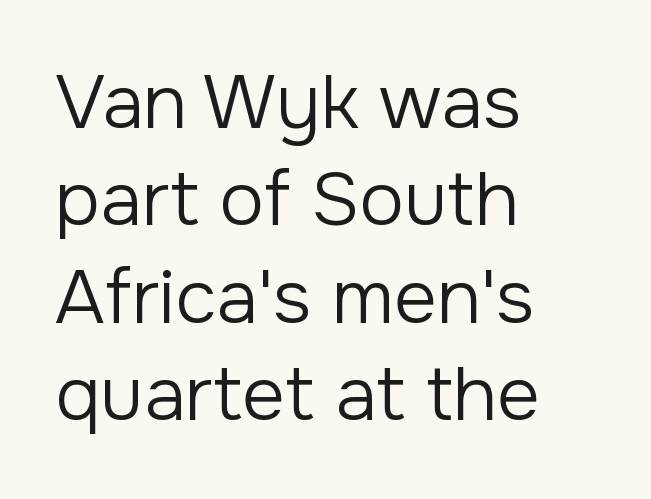
{"serif": "no", "italic": "no", "bold": "no", "weight": "regular", "width": "normal", "stroke_contrast": "low", "x_height": "medium", "monospaced": "no", "underline": "no", "align": "left", "line_spacing": "normal", "line_spacing_ratio": 1.3, "letter_spacing": "normal", "letter_spacing_em": 0.0, "glyph_px": 75}
